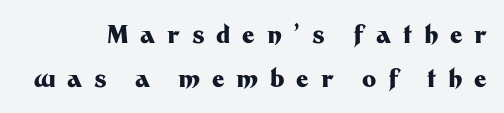
Q: Is the text bold? A: Yes.
Q: Is the text italic (slanted)? A: No, it is upright.
Q: Is the text underlined? A: No.
Q: Is the spacing between letters normal or unusually wide? A: Unusually wide.
